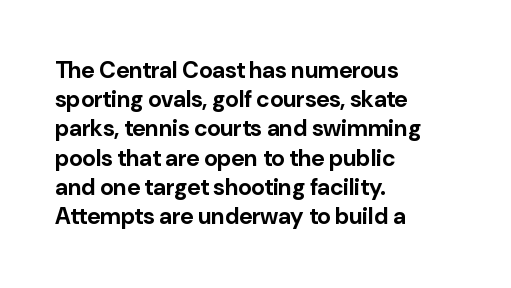
The image shows 23 px bold type, upright; set left-aligned, normal line spacing (1.27x), normal letter spacing, not underlined.
